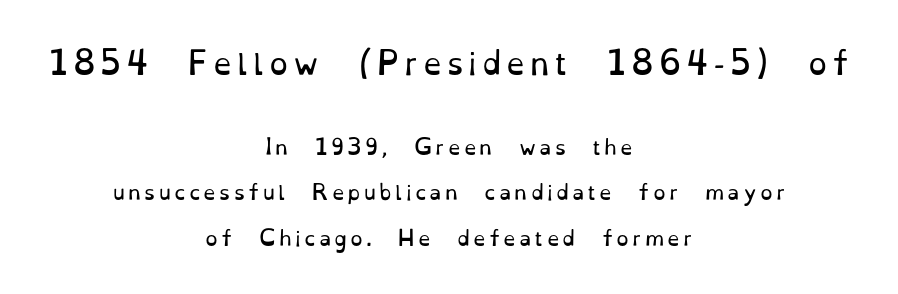
{"italic": "no", "bold": "no", "weight": "regular", "width": "normal", "stroke_contrast": "low", "x_height": "small", "monospaced": "no", "underline": "no", "align": "center", "line_spacing": "loose", "line_spacing_ratio": 2.29, "larger_block": "first", "size_ratio": 1.5, "glyph_px": 30}
